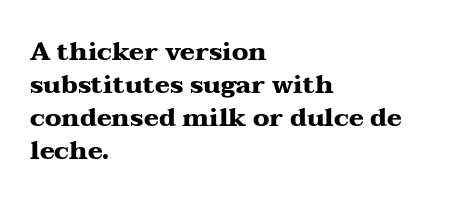
The image shows 25 px bold type, upright; set left-aligned, normal line spacing (1.32x), normal letter spacing, not underlined.
